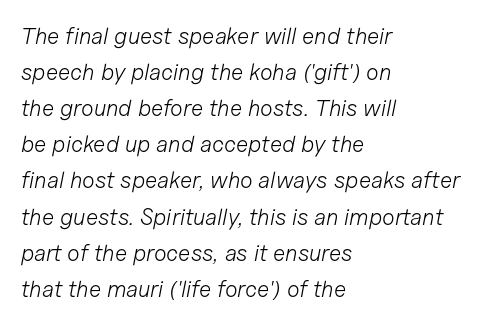
Students, note that the glyphs here touch the page at normal intervals. The gap between lines stays unmarked. The face used here has a pronounced slope to its letters. These lines sit exactly where default settings would place them. The weight tops out at a normal text grade.
